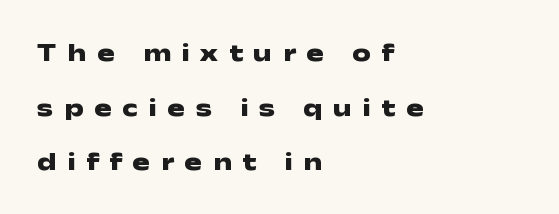
Notice how the passage keeps a crisp vertical edge on the left only. Just letters on the line, the space beneath them empty. Is there any slant? The stems are plumb. Pretty heavy lettering here — definitely bold.
